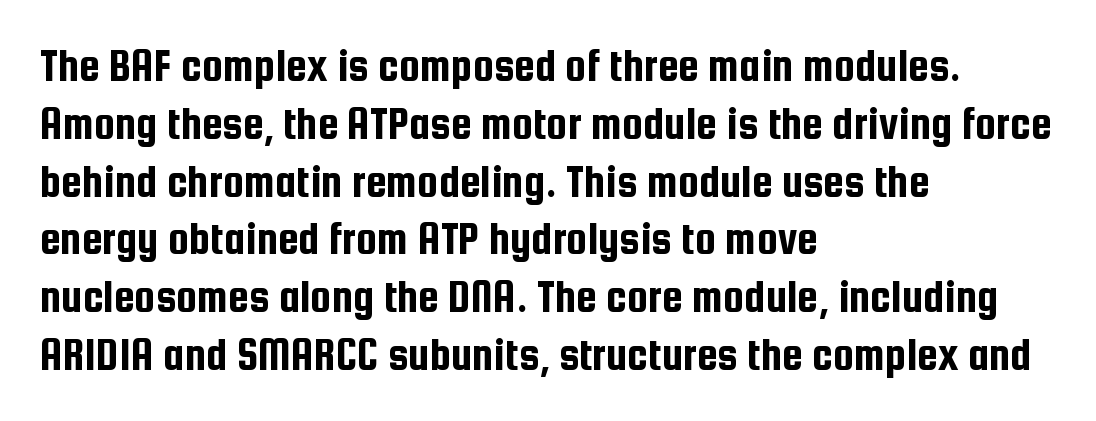
The image shows 47 px condensed sans-serif type, upright; set left-aligned, line spacing 1.23x, normal letter spacing, not underlined; low stroke contrast and a medium x-height.
